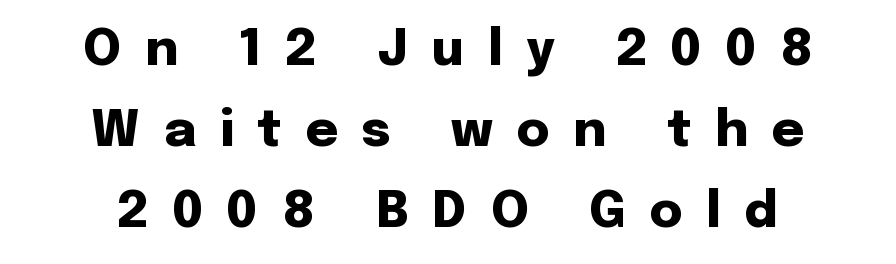
{"serif": "no", "italic": "no", "bold": "yes", "weight": "heavy", "width": "normal", "stroke_contrast": "low", "x_height": "medium", "monospaced": "no", "underline": "no", "align": "center", "line_spacing": "normal", "line_spacing_ratio": 1.62, "letter_spacing": "wide", "letter_spacing_em": 0.48, "glyph_px": 50}
